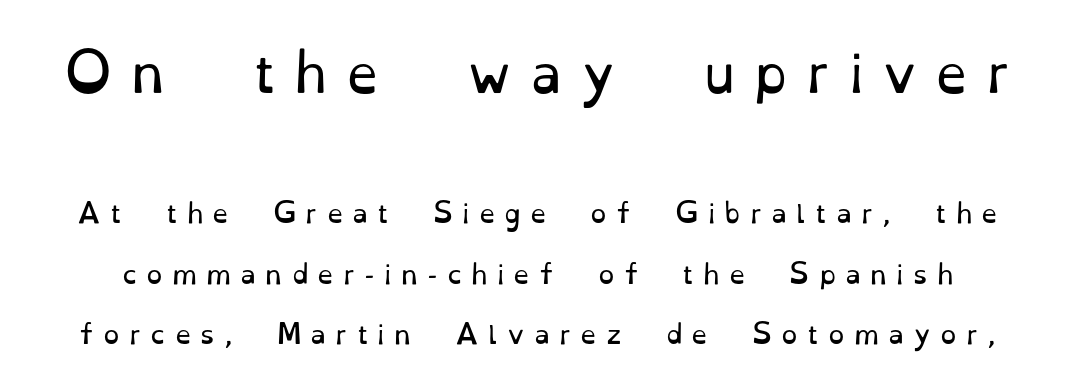
Q: Is the text bold? A: No.
Q: Is the text italic (slanted)? A: No, it is upright.
Q: Is the typeface a serif or a sans-serif typeface? A: Sans-serif.
Q: Is the text underlined? A: No.
Q: Is the spacing between letters normal or unusually wide? A: Unusually wide.
Q: Is the spacing between lines tight, normal or loose? A: Loose.
Q: Which block of text is set in a larger size, the first (top) or the second (bottom)? A: The first (top) one.
Q: Width (condensed, normal, or wide)? A: Normal.
Q: Stroke contrast? A: Low.
Q: x-height? A: Small.
Q: Monospaced? A: No.
